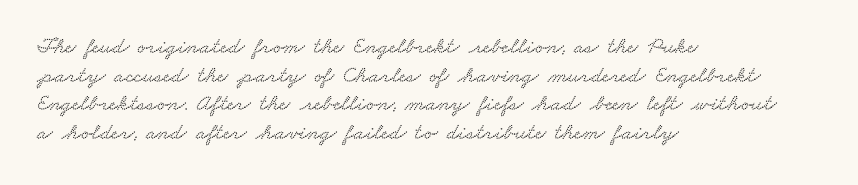
Q: Is the text underlined? A: No.
Q: How is the paragraph aligned? A: Left-aligned.
Q: Is the spacing between letters normal or unusually wide? A: Normal.
Q: Is the spacing between lines tight, normal or loose? A: Normal.
